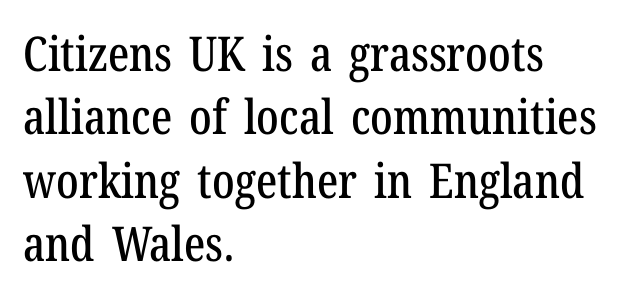
Q: Is the text italic (slanted)? A: No, it is upright.
Q: Is the typeface a serif or a sans-serif typeface? A: Serif.
Q: Is the text underlined? A: No.
Q: How is the paragraph aligned? A: Left-aligned.
Q: Is the spacing between letters normal or unusually wide? A: Normal.
Q: Is the spacing between lines tight, normal or loose? A: Normal.
Q: Width (condensed, normal, or wide)? A: Condensed.
Q: Stroke contrast? A: Low.
Q: x-height? A: Medium.
Q: Monospaced? A: No.
